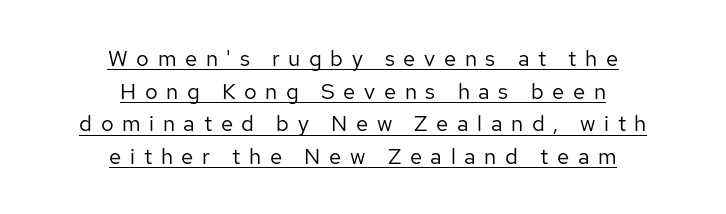
The letters are spread apart with noticeably loose tracking. Stroke thickness stays within the range of a standard reading face or lighter. What's the leading like? Ordinary, nothing unusual. A continuous stroke trails under the words, as in a hyperlink.
